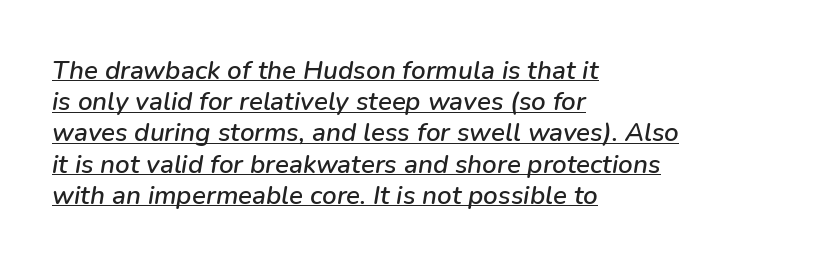
{"italic": "yes", "lean": "right", "slant_degrees": 9, "underline": "yes", "align": "left", "line_spacing_ratio": 1.2, "letter_spacing": "normal", "letter_spacing_em": 0.0, "glyph_px": 26}
